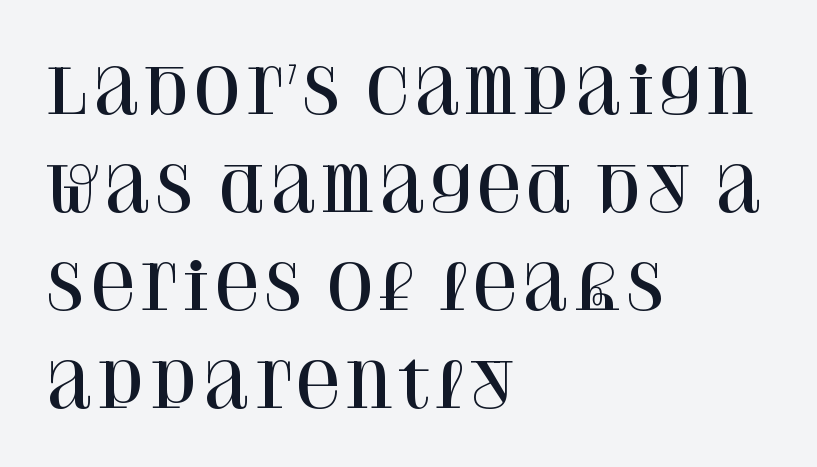
{"serif": "yes", "italic": "no", "width": "normal", "stroke_contrast": "high", "x_height": "large", "monospaced": "no", "underline": "no", "align": "left", "line_spacing": "normal", "line_spacing_ratio": 1.58, "letter_spacing": "normal", "letter_spacing_em": 0.0, "glyph_px": 62}
